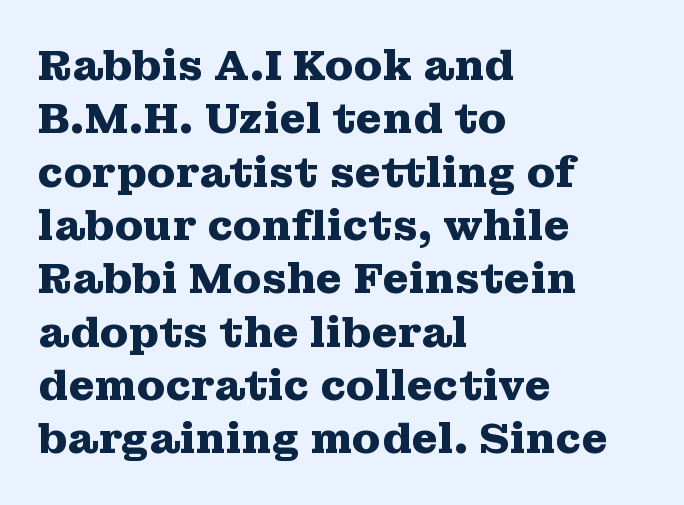
The image shows 42 px heavy, wide serif type, upright; set left-aligned, normal line spacing (1.27x), normal letter spacing, not underlined; medium stroke contrast and a medium x-height.
